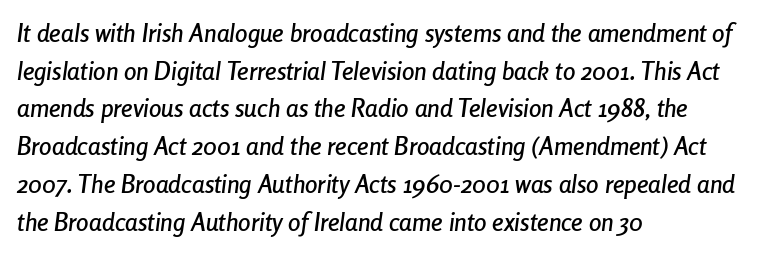
Q: Is the text italic (slanted)? A: Yes, it leans right by about 8 degrees.
Q: Is the text underlined? A: No.
Q: How is the paragraph aligned? A: Left-aligned.
Q: Is the spacing between letters normal or unusually wide? A: Normal.
Q: Is the spacing between lines tight, normal or loose? A: Normal.
